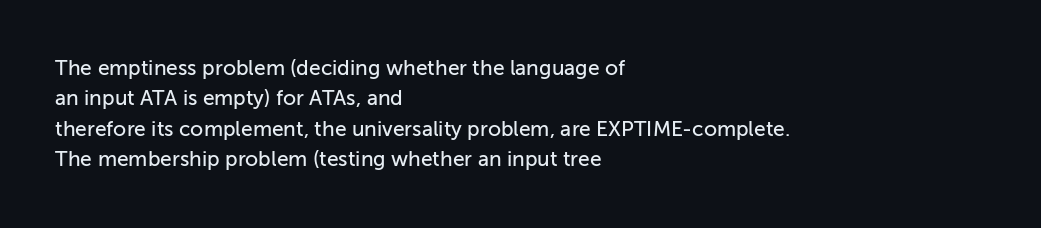
Q: Is the text italic (slanted)? A: No, it is upright.
Q: Is the text underlined? A: No.
Q: How is the paragraph aligned? A: Left-aligned.
Q: Is the spacing between letters normal or unusually wide? A: Normal.
Q: Is the spacing between lines tight, normal or loose? A: Normal.
